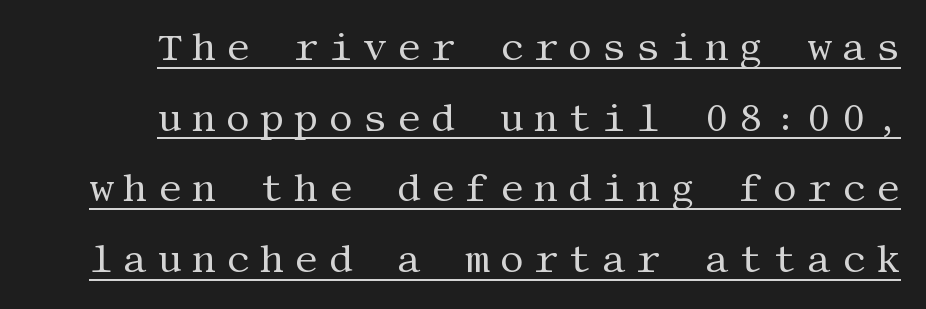
The image shows 38 px regular-weight serif type, upright; set right-aligned, line spacing 1.86x, unusually wide letter spacing (+0.26 em), underlined; medium stroke contrast and a large x-height.
